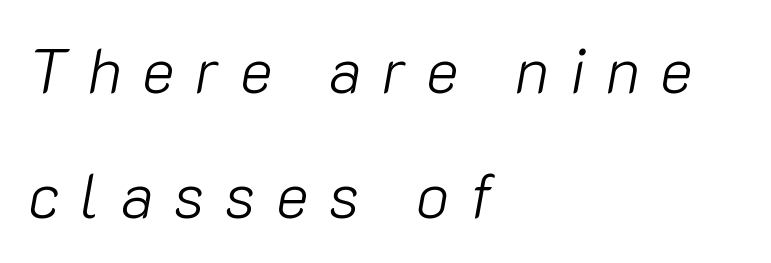
The face used here is rendered with a markedly widened letterfit. Caption: multi-line text, flush left, ragged right. Whoever set this chose breathing room over compactness in the vertical rhythm. The face used here is proportionally spaced, like ordinary book or web type.
